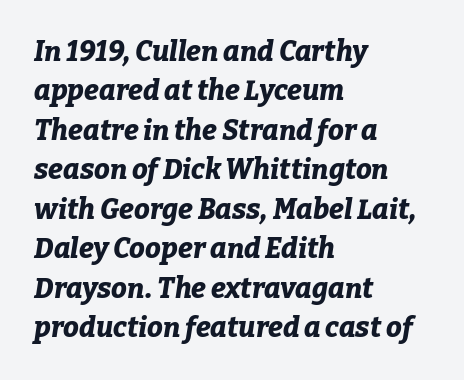
Q: Is the text bold? A: Yes.
Q: Is the text italic (slanted)? A: Yes, it leans right by about 9 degrees.
Q: Is the text underlined? A: No.
Q: How is the paragraph aligned? A: Left-aligned.
Q: Is the spacing between letters normal or unusually wide? A: Normal.
Q: Is the spacing between lines tight, normal or loose? A: Normal.
Q: Width (condensed, normal, or wide)? A: Normal.
Q: Stroke contrast? A: Low.
Q: x-height? A: Medium.
Q: Monospaced? A: No.
